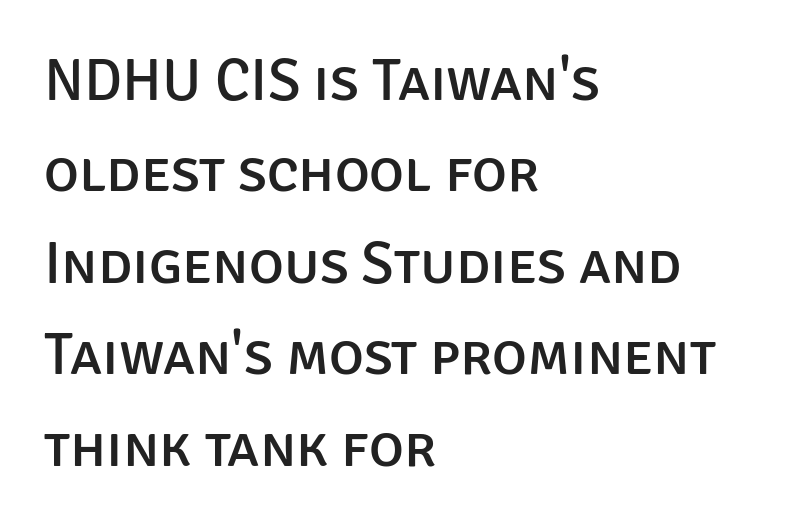
The image shows 59 px sans-serif type, upright; set left-aligned, normal line spacing (1.55x), normal letter spacing, not underlined; low stroke contrast and a large x-height.
